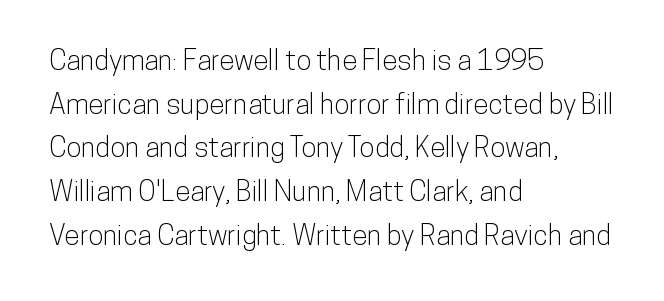
{"serif": "no", "italic": "no", "width": "condensed", "stroke_contrast": "low", "x_height": "medium", "monospaced": "no", "underline": "no", "align": "left", "line_spacing": "normal", "line_spacing_ratio": 1.56, "letter_spacing": "normal", "letter_spacing_em": 0.0, "glyph_px": 28}
